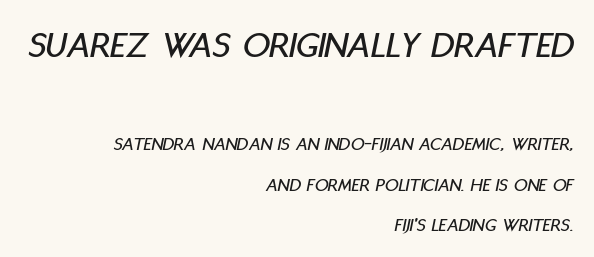
The image shows 38 px condensed type, italic (leaning right); set right-aligned, loose line spacing (2.13x), normal letter spacing, not underlined; the first (top) block is 2.0x larger; low stroke contrast and a large x-height.
